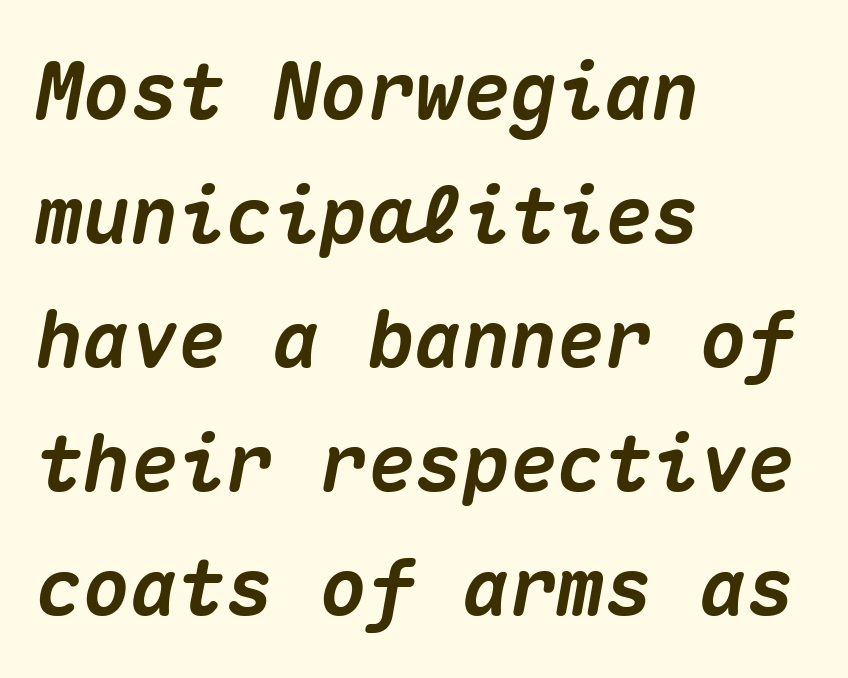
The image shows 79 px heavy type, italic (leaning right), monospaced; set left-aligned, normal line spacing (1.57x), normal letter spacing, not underlined; medium stroke contrast and a medium x-height.
